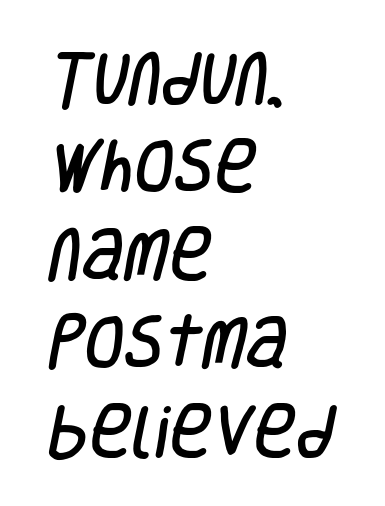
{"serif": "no", "width": "condensed", "stroke_contrast": "low", "x_height": "large", "monospaced": "no", "underline": "no", "align": "left", "line_spacing": "normal", "line_spacing_ratio": 1.52, "letter_spacing": "normal", "letter_spacing_em": 0.0, "glyph_px": 58}
